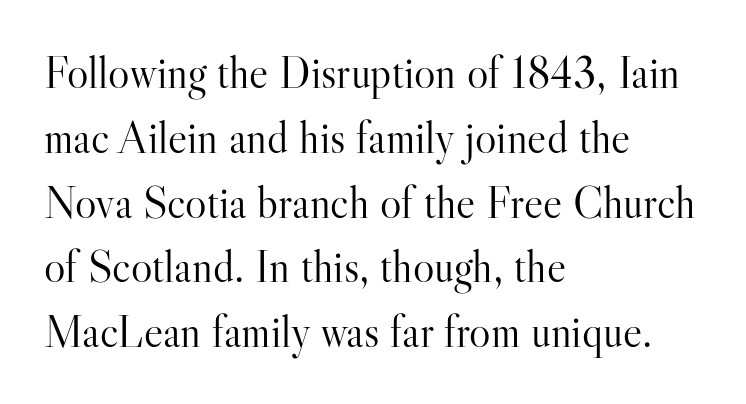
{"serif": "yes", "italic": "no", "bold": "no", "weight": "light", "width": "normal", "stroke_contrast": "high", "x_height": "small", "monospaced": "no", "underline": "no", "align": "left", "line_spacing": "normal", "line_spacing_ratio": 1.44, "letter_spacing": "normal", "letter_spacing_em": 0.0, "glyph_px": 45}
